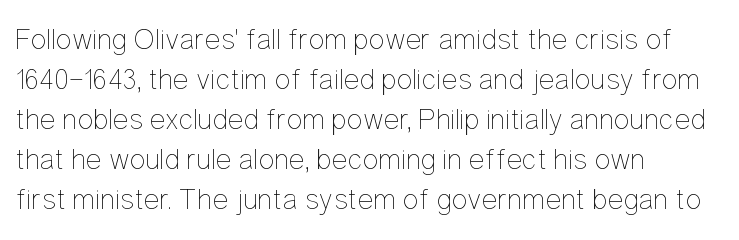
The image shows 30 px thin, condensed type, upright; set left-aligned, normal line spacing (1.33x), normal letter spacing, not underlined; low stroke contrast and a medium x-height.
